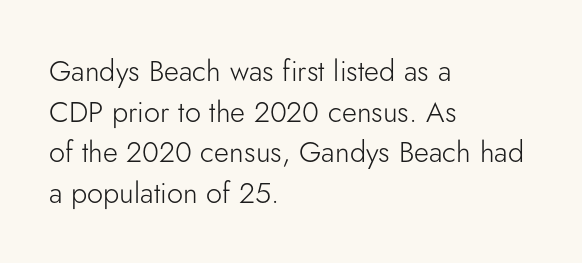
Anything drawn beneath the words? Only blank space. Think of a printed novel: that variable character pitch is what you see here. Visually the block forms a straight wall on the left and a jagged coastline on the right. Regular leading. The typography opts for an upright posture over an oblique one.
